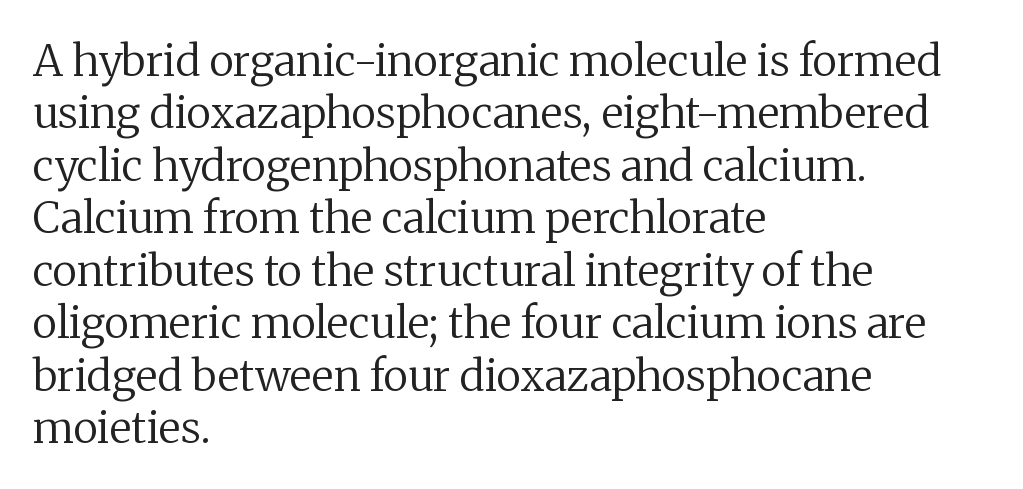
{"serif": "yes", "italic": "no", "bold": "no", "weight": "regular", "width": "normal", "stroke_contrast": "medium", "x_height": "medium", "monospaced": "no", "underline": "no", "align": "left", "line_spacing_ratio": 1.22, "letter_spacing": "normal", "letter_spacing_em": 0.0, "glyph_px": 43}
